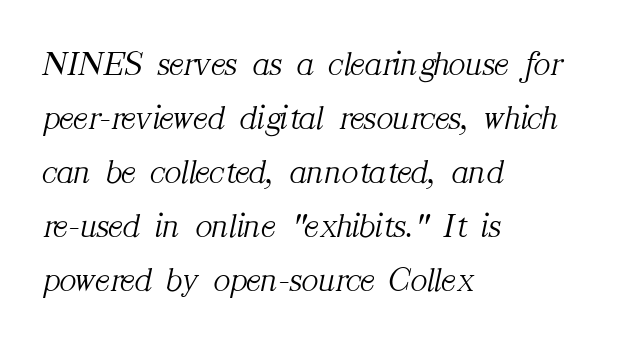
Q: Is the text bold? A: No.
Q: Is the text italic (slanted)? A: Yes, it leans right by about 12 degrees.
Q: Is the typeface a serif or a sans-serif typeface? A: Serif.
Q: Is the text underlined? A: No.
Q: How is the paragraph aligned? A: Left-aligned.
Q: Is the spacing between letters normal or unusually wide? A: Normal.
Q: Is the spacing between lines tight, normal or loose? A: Normal.
Q: Width (condensed, normal, or wide)? A: Normal.
Q: Stroke contrast? A: Medium.
Q: x-height? A: Medium.
Q: Monospaced? A: No.
